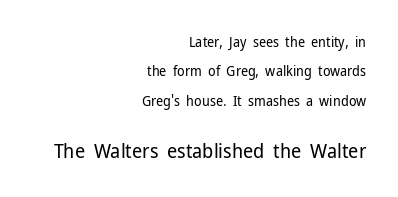
Q: Is the text bold? A: No.
Q: Is the text italic (slanted)? A: No, it is upright.
Q: Is the text underlined? A: No.
Q: How is the paragraph aligned? A: Right-aligned.
Q: Is the spacing between letters normal or unusually wide? A: Normal.
Q: Is the spacing between lines tight, normal or loose? A: Loose.
Q: Which block of text is set in a larger size, the first (top) or the second (bottom)? A: The second (bottom) one.
